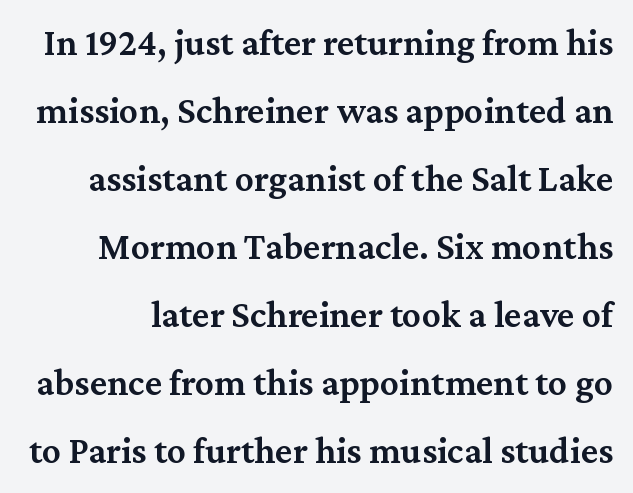
{"serif": "yes", "italic": "no", "bold": "semi", "weight": "semibold", "width": "normal", "stroke_contrast": "medium", "x_height": "medium", "monospaced": "no", "underline": "no", "line_spacing_ratio": 1.79, "letter_spacing": "normal", "letter_spacing_em": 0.0, "glyph_px": 38}
